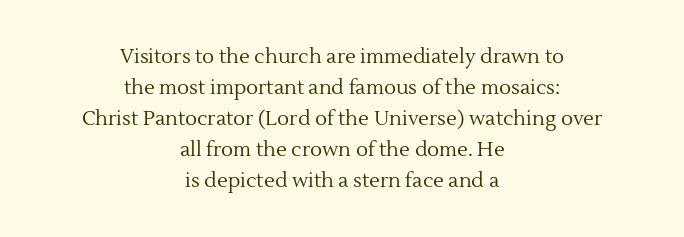
Q: Is the text bold? A: No.
Q: Is the text italic (slanted)? A: No, it is upright.
Q: Is the text underlined? A: No.
Q: How is the paragraph aligned? A: Centered.
Q: Is the spacing between letters normal or unusually wide? A: Normal.
Q: Is the spacing between lines tight, normal or loose? A: Normal.
